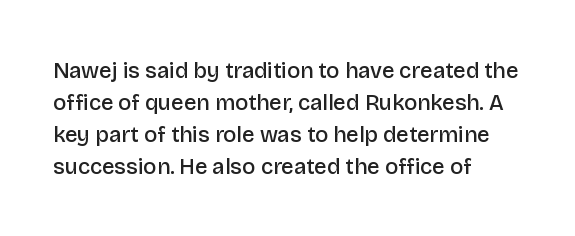
The image shows 22 px text type, upright; set left-aligned, normal line spacing (1.46x), normal letter spacing, not underlined.
